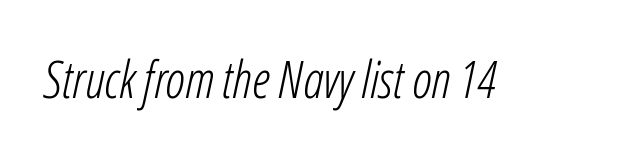
{"italic": "yes", "lean": "right", "slant_degrees": 12, "bold": "no", "weight": "light", "width": "condensed", "stroke_contrast": "low", "x_height": "medium", "monospaced": "no", "underline": "no", "letter_spacing": "normal", "letter_spacing_em": 0.0, "glyph_px": 51}
